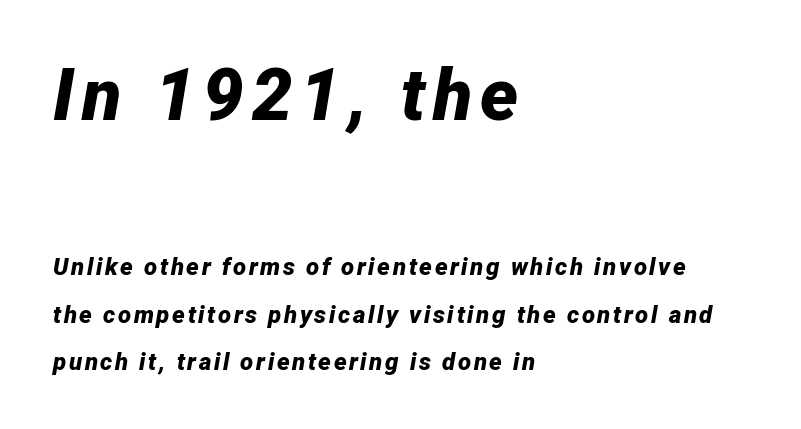
{"italic": "yes", "lean": "right", "slant_degrees": 12, "bold": "yes", "weight": "bold", "width": "normal", "stroke_contrast": "low", "x_height": "medium", "monospaced": "no", "underline": "no", "align": "left", "line_spacing": "loose", "line_spacing_ratio": 1.97, "larger_block": "first", "size_ratio": 3.0, "glyph_px": 72}
